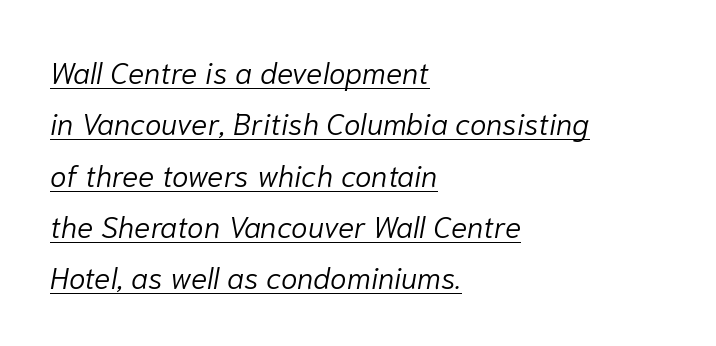
{"italic": "yes", "lean": "right", "slant_degrees": 10, "bold": "no", "weight": "light", "width": "normal", "stroke_contrast": "low", "x_height": "medium", "monospaced": "no", "underline": "yes", "align": "left", "line_spacing_ratio": 1.71, "letter_spacing": "normal", "letter_spacing_em": 0.0, "glyph_px": 30}
